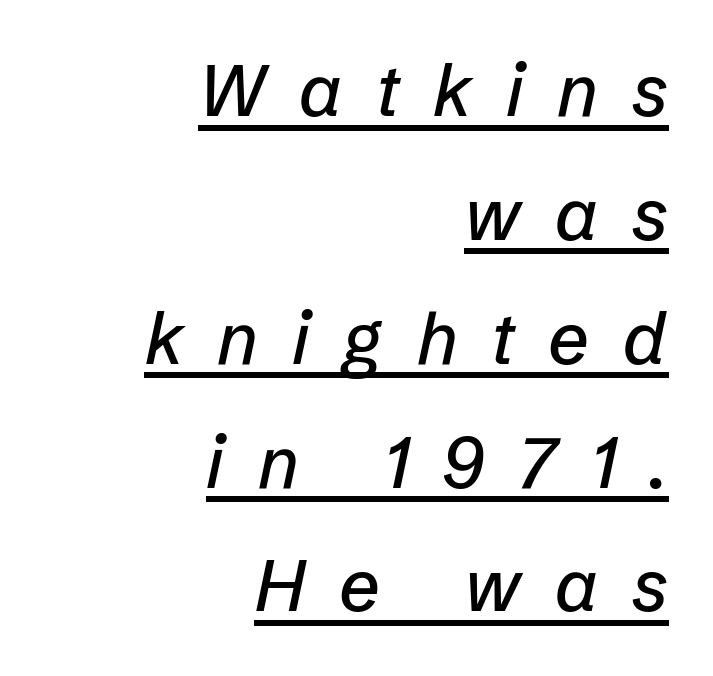
The lettering tilts uniformly, giving the passage an italic look. Is there an underline? Yes — a line sits under the letters. You could only call the tracking loose — the letters float apart. Note the varied advance widths — an 'i' is clearly narrower than an 'm'. Short and long lines alike share a common ending point at right.
